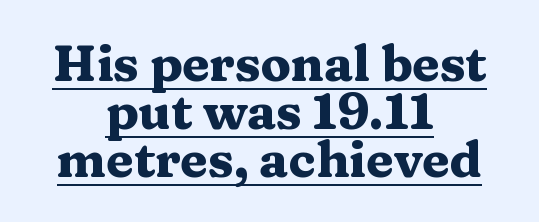
Q: Is the text bold? A: Yes.
Q: Is the text italic (slanted)? A: No, it is upright.
Q: Is the typeface a serif or a sans-serif typeface? A: Serif.
Q: Is the text underlined? A: Yes.
Q: How is the paragraph aligned? A: Centered.
Q: Is the spacing between letters normal or unusually wide? A: Normal.
Q: Is the spacing between lines tight, normal or loose? A: Tight.
Q: Width (condensed, normal, or wide)? A: Wide.
Q: Stroke contrast? A: Medium.
Q: x-height? A: Medium.
Q: Monospaced? A: No.
